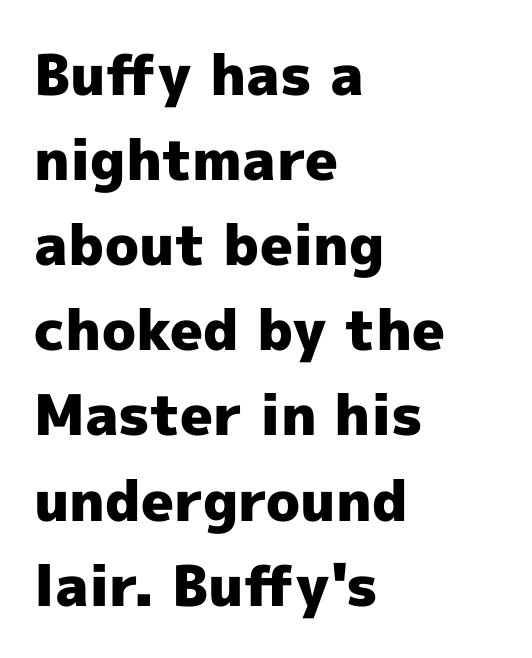
Q: Is the text bold? A: Yes.
Q: Is the text italic (slanted)? A: No, it is upright.
Q: Is the typeface a serif or a sans-serif typeface? A: Sans-serif.
Q: Is the text underlined? A: No.
Q: How is the paragraph aligned? A: Left-aligned.
Q: Is the spacing between letters normal or unusually wide? A: Normal.
Q: Is the spacing between lines tight, normal or loose? A: Normal.
Q: Width (condensed, normal, or wide)? A: Normal.
Q: x-height? A: Medium.
Q: Monospaced? A: No.
